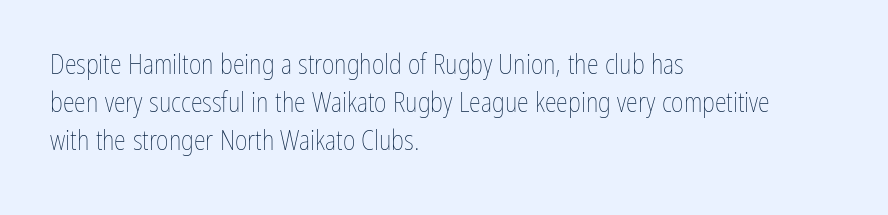
Q: Is the text bold? A: No.
Q: Is the text italic (slanted)? A: No, it is upright.
Q: Is the text underlined? A: No.
Q: How is the paragraph aligned? A: Left-aligned.
Q: Is the spacing between letters normal or unusually wide? A: Normal.
Q: Is the spacing between lines tight, normal or loose? A: Normal.
